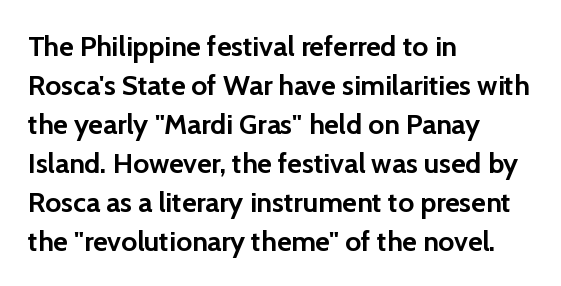
The image shows 28 px semibold sans-serif type, upright; set left-aligned, normal line spacing (1.39x), normal letter spacing, not underlined; low stroke contrast and a medium x-height.
